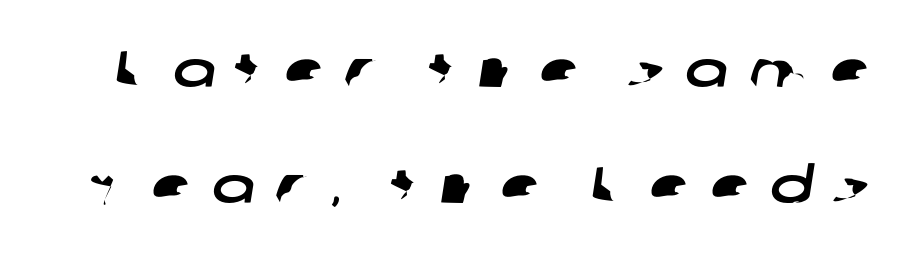
The image shows 51 px wide sans-serif type; set loose line spacing (2.27x), unusually wide letter spacing (+0.41 em), not underlined; low stroke contrast and a medium x-height.
